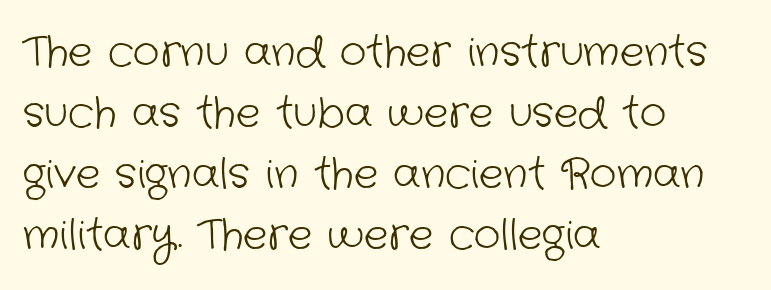
{"serif": "no", "bold": "no", "weight": "light", "width": "normal", "stroke_contrast": "low", "x_height": "medium", "monospaced": "no", "underline": "no", "align": "left", "line_spacing": "normal", "line_spacing_ratio": 1.49, "letter_spacing": "normal", "letter_spacing_em": 0.0, "glyph_px": 41}
